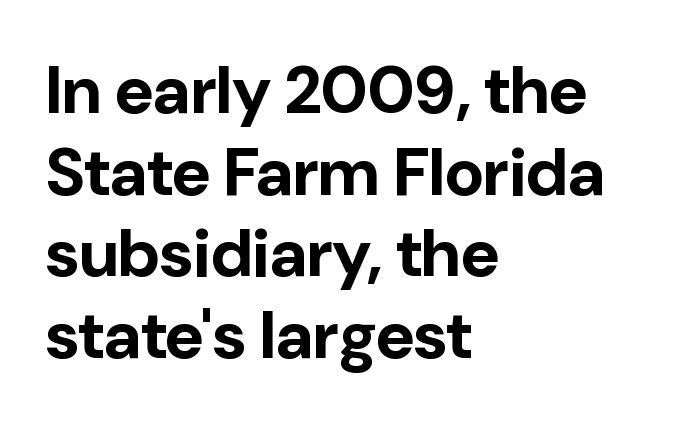
The image shows 67 px bold sans-serif type, upright; set left-aligned, line spacing 1.22x, normal letter spacing, not underlined; low stroke contrast and a medium x-height.
